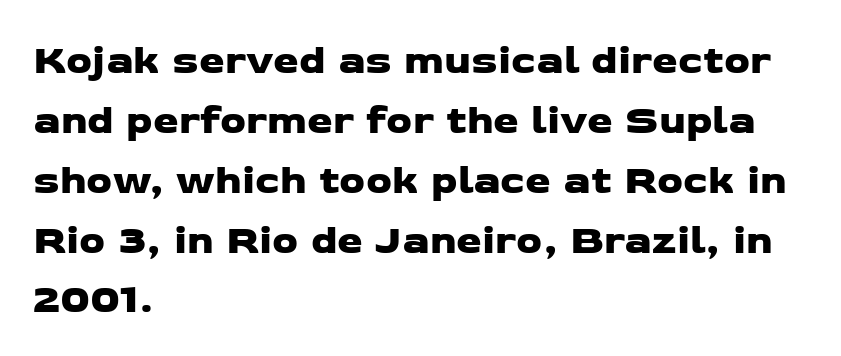
Which margin do the lines hug? The left one — the right edge is uneven. The strip under each line holds only bare page. In terms of letterspacing, this is plain default setting. Think of a printed novel: that variable character pitch is what you see here.
